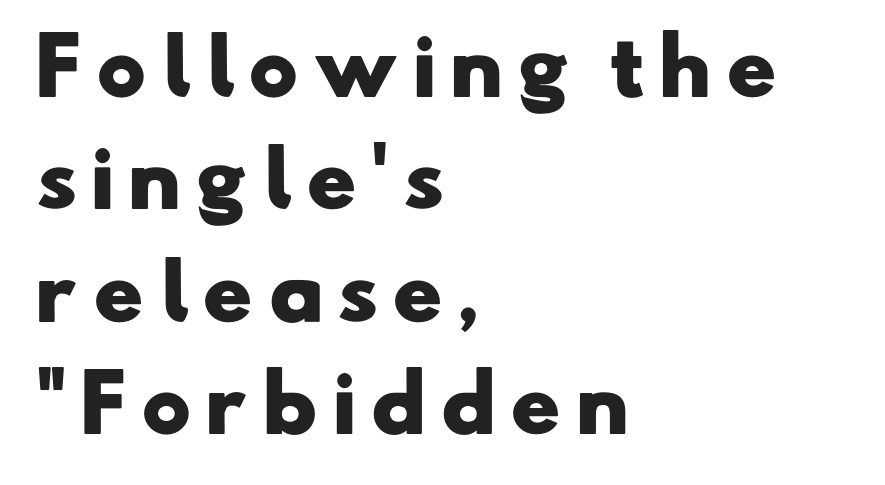
{"serif": "no", "bold": "yes", "weight": "heavy", "width": "wide", "stroke_contrast": "low", "x_height": "small", "monospaced": "no", "underline": "no", "align": "left", "line_spacing": "normal", "line_spacing_ratio": 1.48, "glyph_px": 76}
